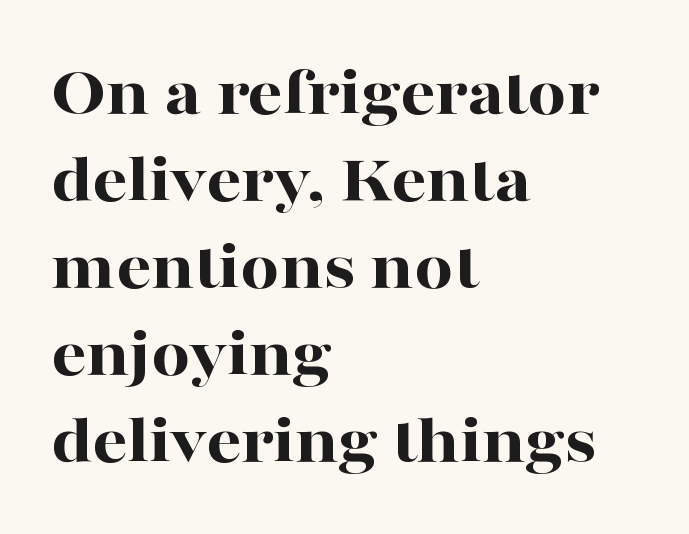
Classification — serif. Does the lettering tilt? It doesn't — this is upright. The typesetter chose a ragged-right arrangement here. A dark, heavy texture on the line: the type is bold. Looks like regular typesetting: each glyph gets only the width it needs.
